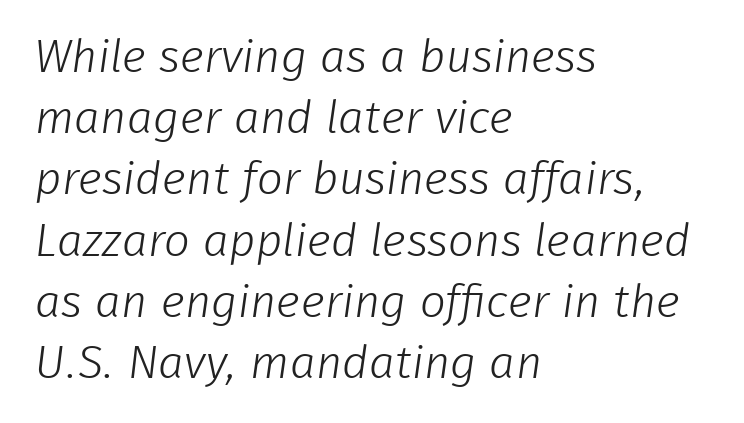
The image shows 46 px light sans-serif type; set left-aligned, normal line spacing (1.33x), normal letter spacing, not underlined; low stroke contrast and a medium x-height.
